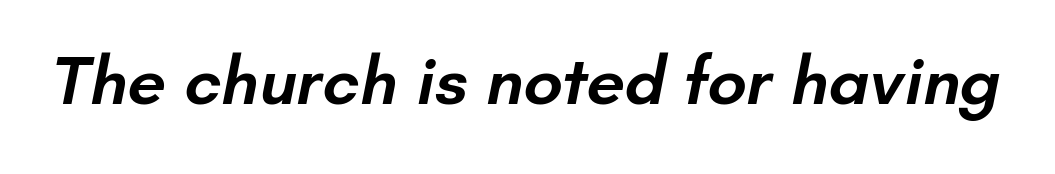
Emphasis by weight is partial: semibold. Look at the bottom of the vertical strokes: they stop flat, with no serifs. The passage shown is typed in a proportional face where columns would drift. Nothing unusual about the tracking: characters are spaced as the font intends.
